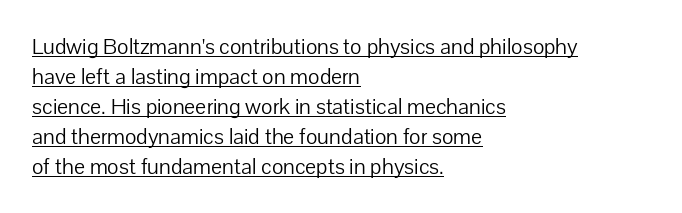
Think standard paragraph weight, or any step lighter than that. Leftover space on each line is placed entirely after the last word. The rendering keeps characters at their native spacing. Is there any slant? The stems are plumb. The space between consecutive lines is moderate. Glance below the letters and you will spot a drawn line.
